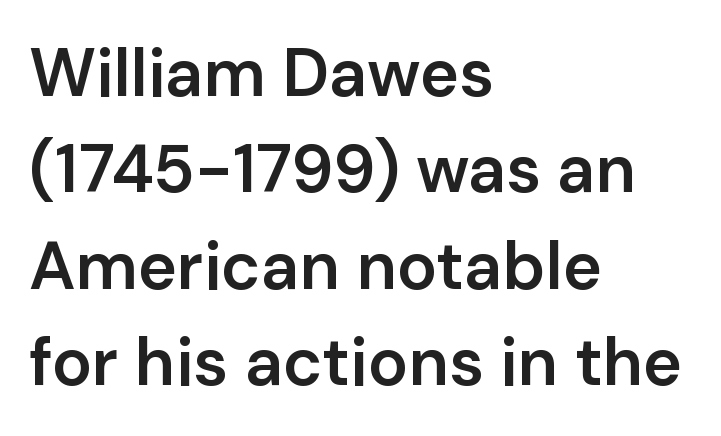
{"serif": "no", "italic": "no", "bold": "semi", "weight": "semibold", "width": "normal", "stroke_contrast": "low", "x_height": "medium", "monospaced": "no", "underline": "no", "align": "left", "line_spacing": "normal", "line_spacing_ratio": 1.44, "letter_spacing": "normal", "letter_spacing_em": 0.0, "glyph_px": 67}
